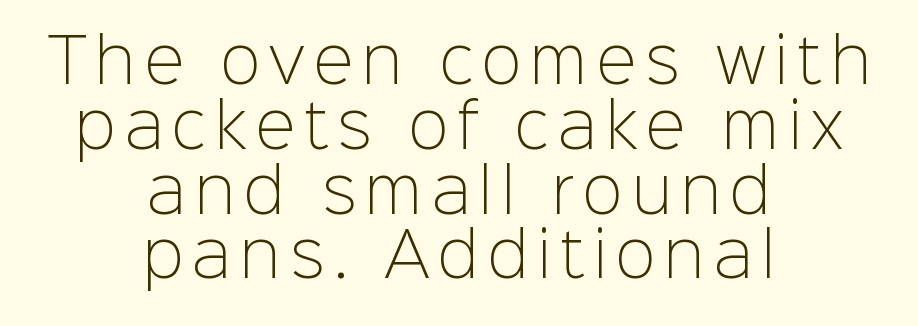
The image shows 60 px light sans-serif type, upright; set centered, tight line spacing (1.08x), not underlined; low stroke contrast and a medium x-height.
